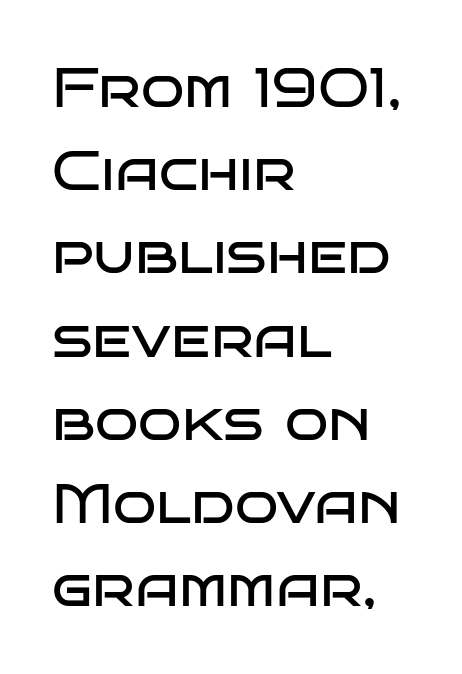
{"serif": "no", "italic": "no", "bold": "no", "weight": "regular", "width": "wide", "stroke_contrast": "low", "x_height": "large", "monospaced": "no", "underline": "no", "align": "left", "line_spacing": "normal", "line_spacing_ratio": 1.46, "letter_spacing": "normal", "letter_spacing_em": 0.0, "glyph_px": 57}
